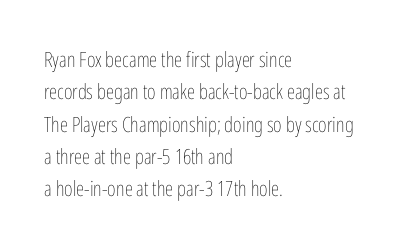
The image shows 21 px text type, upright; set left-aligned, normal line spacing (1.54x), normal letter spacing, not underlined.
